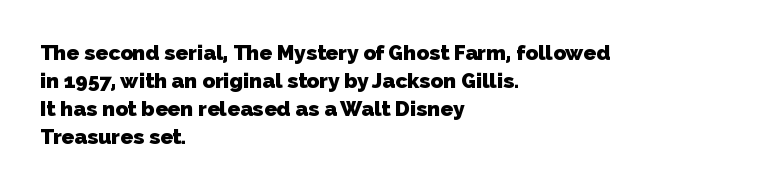
Short and long lines alike share a common starting point at left. Every letter is thick-stroked: bold, no question. Interline gaps are of average width in this sample. Quick note: underline off.
